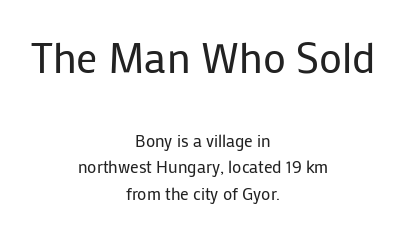
Q: Is the text bold? A: No.
Q: Is the text italic (slanted)? A: No, it is upright.
Q: Is the typeface a serif or a sans-serif typeface? A: Sans-serif.
Q: Is the text underlined? A: No.
Q: How is the paragraph aligned? A: Centered.
Q: Is the spacing between letters normal or unusually wide? A: Normal.
Q: Is the spacing between lines tight, normal or loose? A: Normal.
Q: Which block of text is set in a larger size, the first (top) or the second (bottom)? A: The first (top) one.
Q: Width (condensed, normal, or wide)? A: Normal.
Q: Stroke contrast? A: Low.
Q: x-height? A: Medium.
Q: Monospaced? A: No.
